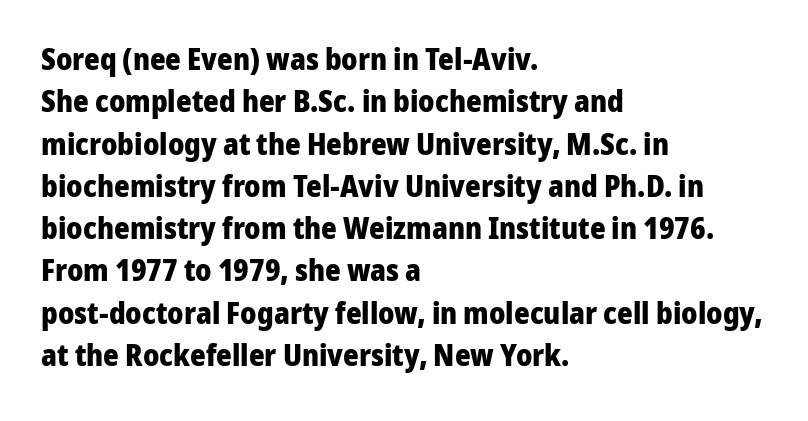
{"serif": "no", "italic": "no", "bold": "yes", "weight": "heavy", "width": "normal", "stroke_contrast": "low", "x_height": "medium", "monospaced": "no", "underline": "no", "align": "left", "line_spacing": "normal", "line_spacing_ratio": 1.41, "letter_spacing": "normal", "letter_spacing_em": 0.0, "glyph_px": 30}
